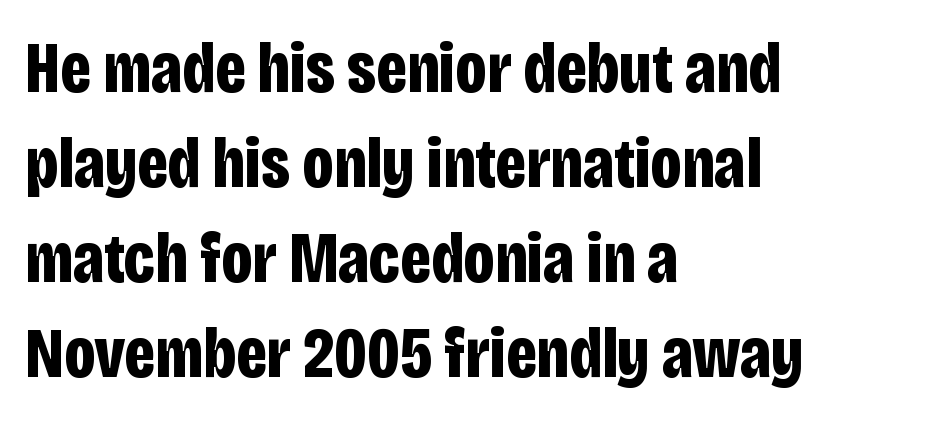
Horizontally, the lines are justified to the leading edge only. The typesetting leans heavy: a genuine bold. This sample has the flowing, uneven cadence of proportional lettering. The type sits square on the baseline with zero lean. Stroke terminals: plain, sans-serif.
